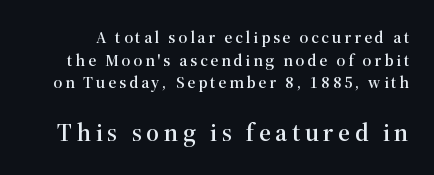
{"italic": "no", "underline": "no", "line_spacing": "normal", "line_spacing_ratio": 1.33, "larger_block": "second", "size_ratio": 1.53, "glyph_px": 26}
